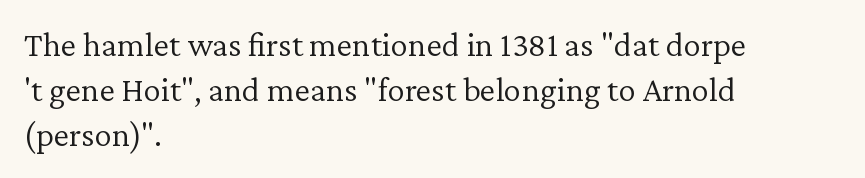
Character widths vary here, with narrow letters taking less room than wide ones. Visually the block forms a straight wall on the left and a jagged coastline on the right. The typeface chosen for these lines features serifs. This is the regular roman posture of the typeface. The designer left line spacing at the default. Inter-character spacing is left at the font's built-in metrics.
